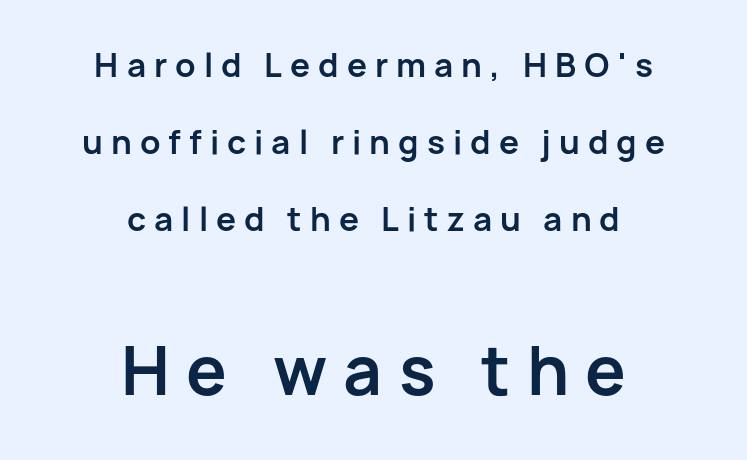
Only glyphs here, with clear space below each row. Is this a fixed-width face? No — the glyphs have proportional, varying widths. Compared with typical paragraphs, the rows here are farther apart. These lines have a slow, spaced-out rhythm from letter to letter.
